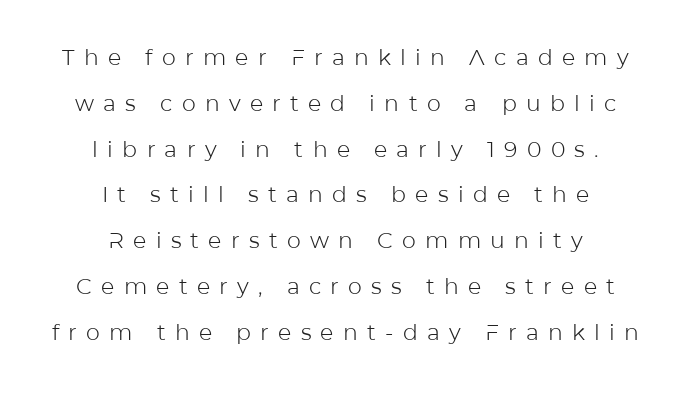
Horizontal alignment here is central, giving a formal, balanced look. Notice how the stems are strictly vertical — no italics here. Display-style spreading of the glyphs; the letterfit is very open. Is there much room between lines? Yes — plenty of vertical air separates them.
